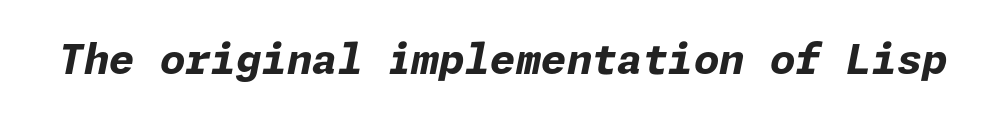
Notice how thick the strokes are: this is what a full bold looks like. The strip under each line holds only bare page. The whole block is typeset with a tilt. Characters follow at the spacing the type designer built in.
